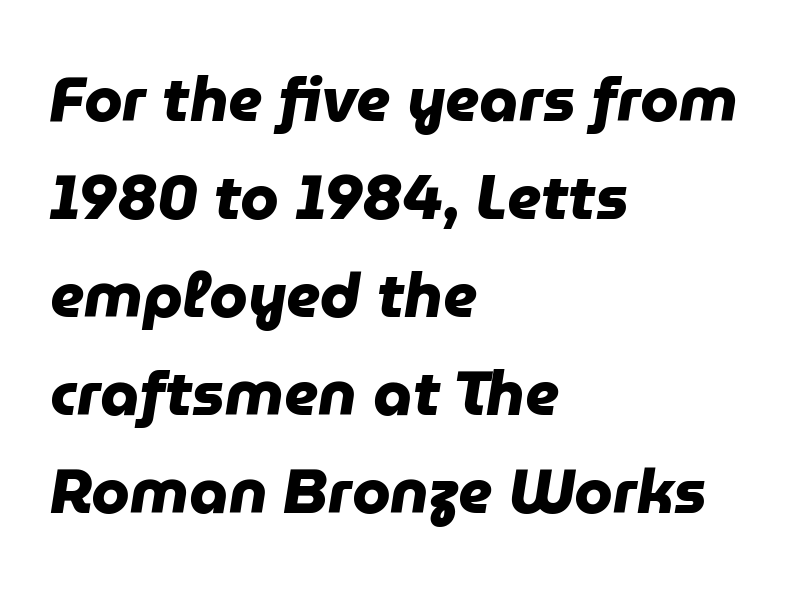
Q: Is the text bold? A: Yes.
Q: Is the typeface a serif or a sans-serif typeface? A: Sans-serif.
Q: Is the text underlined? A: No.
Q: How is the paragraph aligned? A: Left-aligned.
Q: Is the spacing between letters normal or unusually wide? A: Normal.
Q: Is the spacing between lines tight, normal or loose? A: Normal.
Q: Width (condensed, normal, or wide)? A: Normal.
Q: Stroke contrast? A: Low.
Q: x-height? A: Medium.
Q: Monospaced? A: No.
